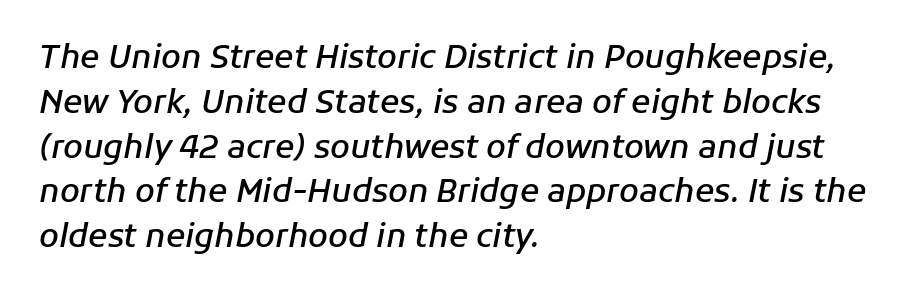
{"italic": "yes", "lean": "right", "slant_degrees": 11, "bold": "semi", "weight": "semibold", "width": "normal", "stroke_contrast": "low", "x_height": "medium", "monospaced": "no", "underline": "no", "align": "left", "line_spacing": "normal", "line_spacing_ratio": 1.4, "letter_spacing": "normal", "letter_spacing_em": 0.0, "glyph_px": 32}
